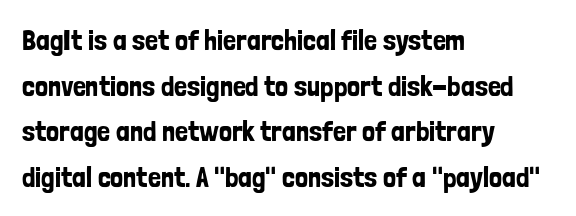
{"serif": "no", "italic": "no", "width": "condensed", "stroke_contrast": "low", "x_height": "medium", "monospaced": "no", "underline": "no", "align": "left", "line_spacing": "normal", "line_spacing_ratio": 1.57, "letter_spacing": "normal", "letter_spacing_em": 0.0, "glyph_px": 29}
